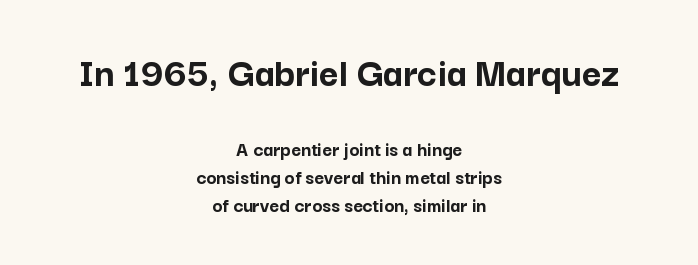
{"serif": "no", "italic": "no", "bold": "yes", "weight": "semibold", "width": "normal", "stroke_contrast": "low", "x_height": "medium", "monospaced": "no", "underline": "no", "align": "center", "line_spacing": "normal", "line_spacing_ratio": 1.34, "letter_spacing": "normal", "letter_spacing_em": 0.0, "larger_block": "first", "size_ratio": 2.0, "glyph_px": 42}
